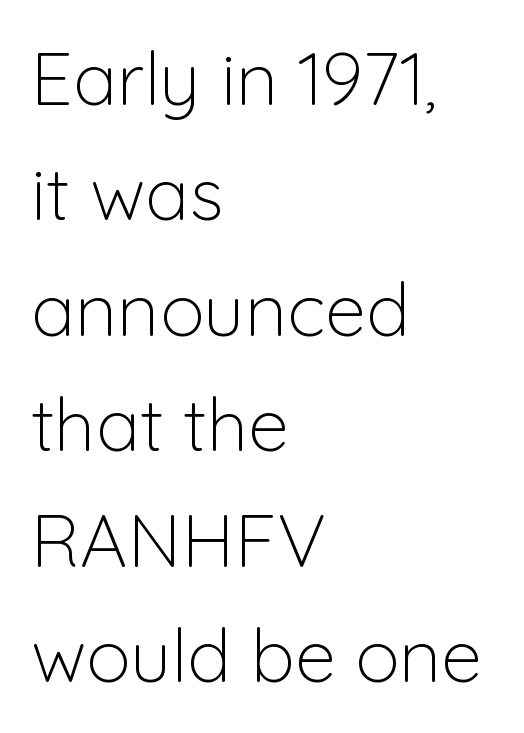
The image shows 74 px light sans-serif type, upright; set left-aligned, normal line spacing (1.56x), normal letter spacing, not underlined; low stroke contrast and a medium x-height.
